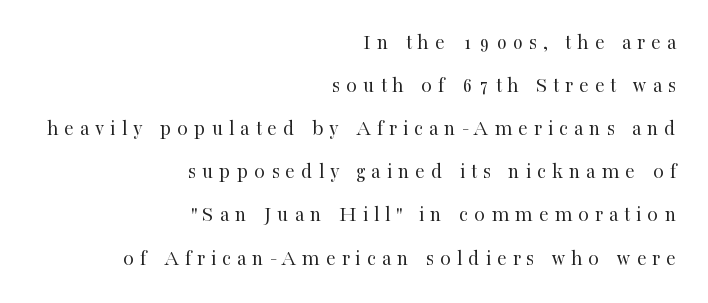
{"italic": "no", "bold": "no", "underline": "no", "align": "right", "line_spacing": "loose", "line_spacing_ratio": 1.96, "letter_spacing": "wide", "letter_spacing_em": 0.27, "glyph_px": 22}
